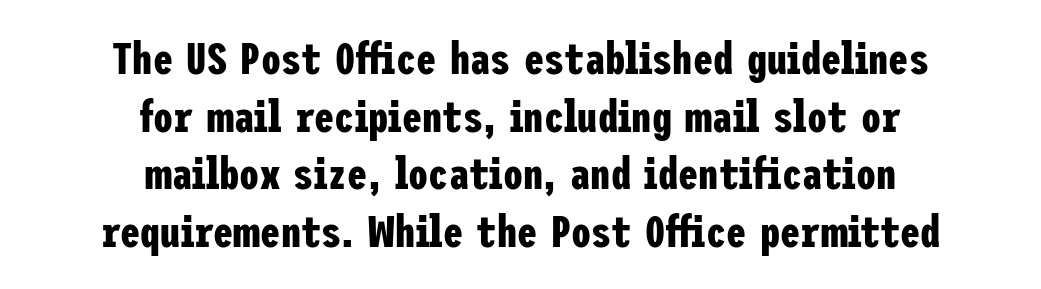
Quick note: interline space is typical. Spacing between characters is what you'd get straight out of the box. One-word summary of the alignment: center. Anything drawn beneath the words? Only blank space. Does the weight exceed regular? Yes, all the way to bold.
